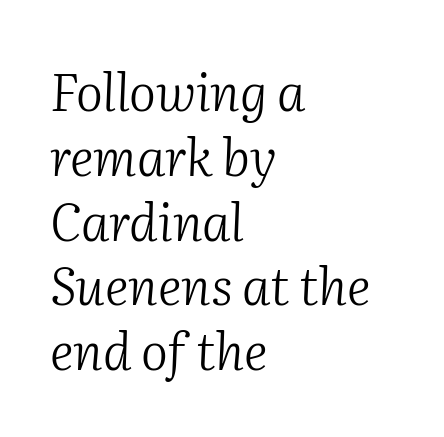
{"serif": "yes", "italic": "yes", "lean": "right", "slant_degrees": 2, "bold": "no", "weight": "light", "width": "normal", "stroke_contrast": "medium", "x_height": "medium", "monospaced": "no", "underline": "no", "align": "left", "line_spacing": "normal", "line_spacing_ratio": 1.27, "letter_spacing": "normal", "letter_spacing_em": 0.0, "glyph_px": 51}
